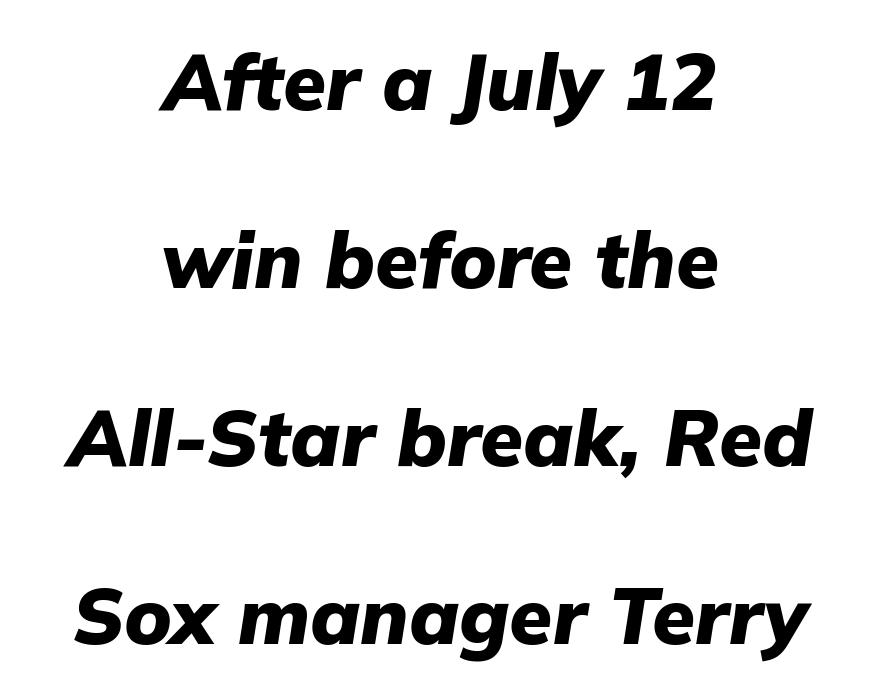
The image shows 78 px heavy type, italic (leaning right); set centered, loose line spacing (2.28x), normal letter spacing, not underlined; low stroke contrast and a medium x-height.
